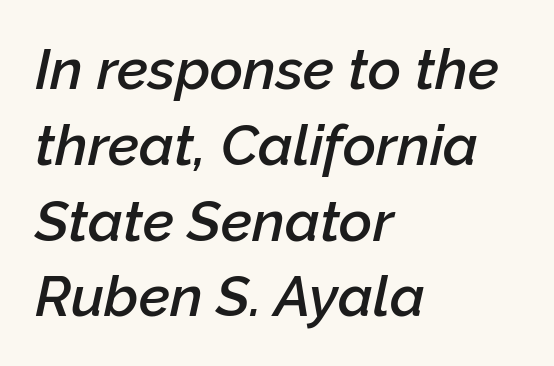
The image shows 57 px semibold type, italic (leaning right); set left-aligned, normal line spacing (1.33x), normal letter spacing, not underlined; low stroke contrast and a medium x-height.
